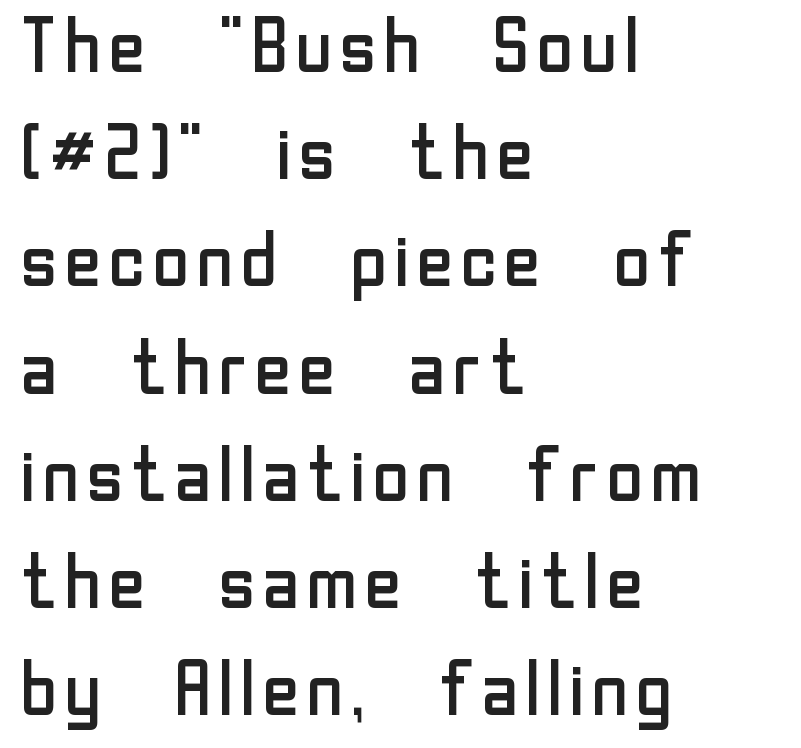
Q: Is the text bold? A: No.
Q: Is the text italic (slanted)? A: No, it is upright.
Q: Is the typeface a serif or a sans-serif typeface? A: Sans-serif.
Q: Is the text underlined? A: No.
Q: How is the paragraph aligned? A: Left-aligned.
Q: Is the spacing between letters normal or unusually wide? A: Normal.
Q: Is the spacing between lines tight, normal or loose? A: Normal.
Q: Width (condensed, normal, or wide)? A: Normal.
Q: Stroke contrast? A: Low.
Q: x-height? A: Medium.
Q: Monospaced? A: No.
